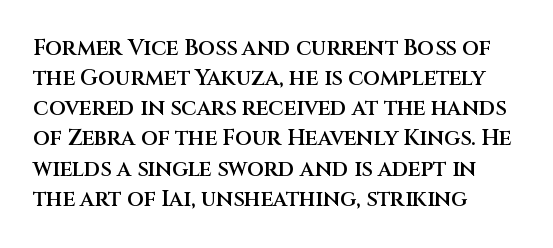
The rows are spaced the way most documents space them. Default kerning and tracking; the words read as compact shapes. Reading down the block, your eye returns to a fixed left position each line. The lettering stays uniformly vertical, giving the passage a roman look. Set as a demibold, roughly 600 on the weight scale.
